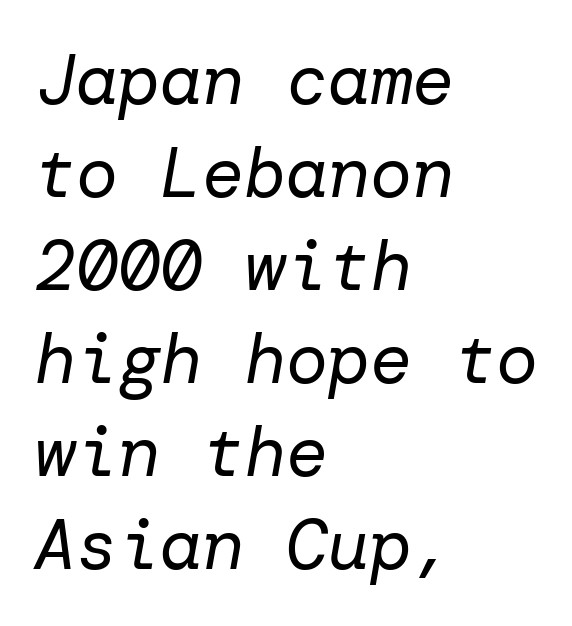
{"italic": "yes", "lean": "right", "slant_degrees": 10, "bold": "no", "weight": "regular", "width": "normal", "stroke_contrast": "low", "x_height": "medium", "underline": "no", "align": "left", "line_spacing": "normal", "line_spacing_ratio": 1.33, "letter_spacing": "normal", "letter_spacing_em": 0.0, "glyph_px": 70}
